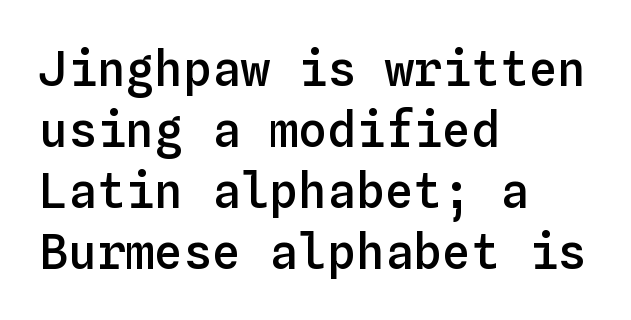
The image shows 48 px semibold type, upright, monospaced; set left-aligned, normal line spacing (1.27x), normal letter spacing, not underlined; low stroke contrast and a medium x-height.
